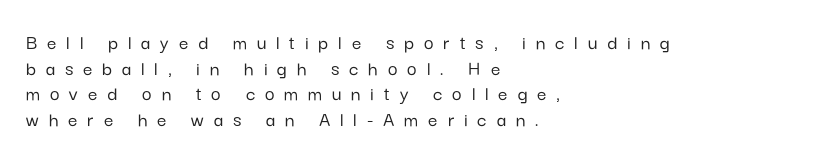
{"italic": "no", "underline": "no", "align": "left", "line_spacing_ratio": 1.22, "letter_spacing": "wide", "letter_spacing_em": 0.47, "glyph_px": 21}
